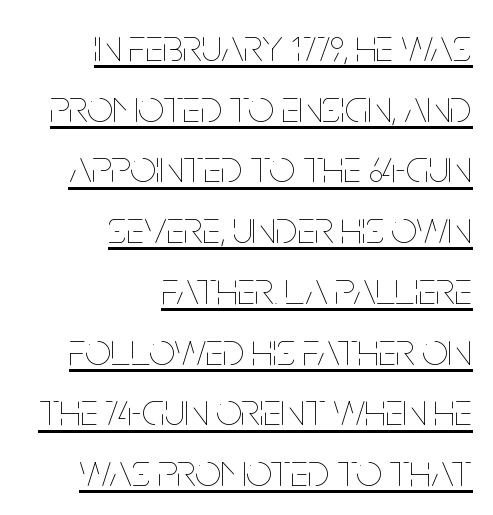
Q: Is the text bold? A: No.
Q: Is the text italic (slanted)? A: No, it is upright.
Q: Is the text underlined? A: Yes.
Q: How is the paragraph aligned? A: Right-aligned.
Q: Is the spacing between letters normal or unusually wide? A: Normal.
Q: Is the spacing between lines tight, normal or loose? A: Normal.
Q: Width (condensed, normal, or wide)? A: Condensed.
Q: Stroke contrast? A: Low.
Q: x-height? A: Large.
Q: Monospaced? A: No.
